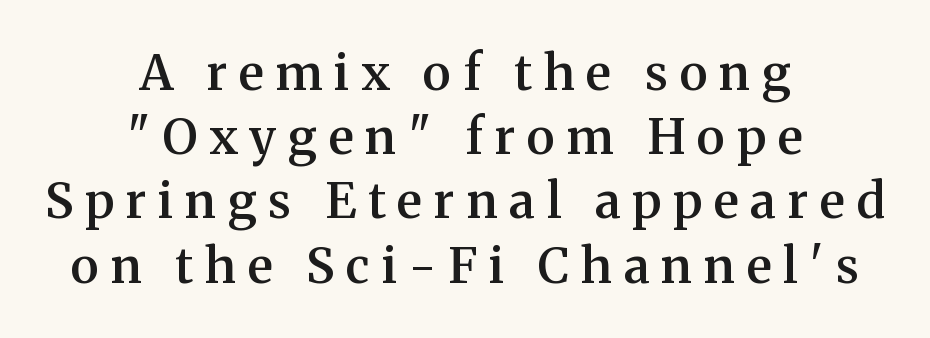
Whoever set this chose a conventional vertical rhythm. You could only call the tracking loose — the letters float apart. Check under the words: just untouched page. The passage shown is typeset with a serif family. Both edges are ragged and mirror each other, which tells us the setting is centered. Think of a printed novel: that variable character pitch is what you see here.
